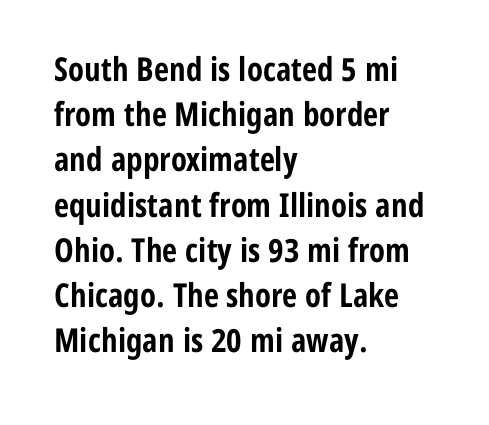
{"serif": "no", "italic": "no", "bold": "yes", "weight": "bold", "width": "condensed", "stroke_contrast": "low", "x_height": "medium", "monospaced": "no", "underline": "no", "align": "left", "line_spacing": "normal", "line_spacing_ratio": 1.37, "letter_spacing": "normal", "letter_spacing_em": 0.0, "glyph_px": 33}
